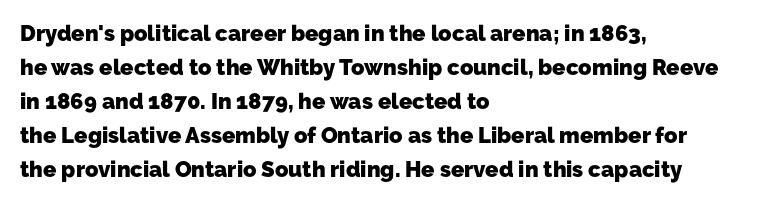
The image shows 22 px bold type; set left-aligned, normal line spacing (1.55x), normal letter spacing, not underlined.
